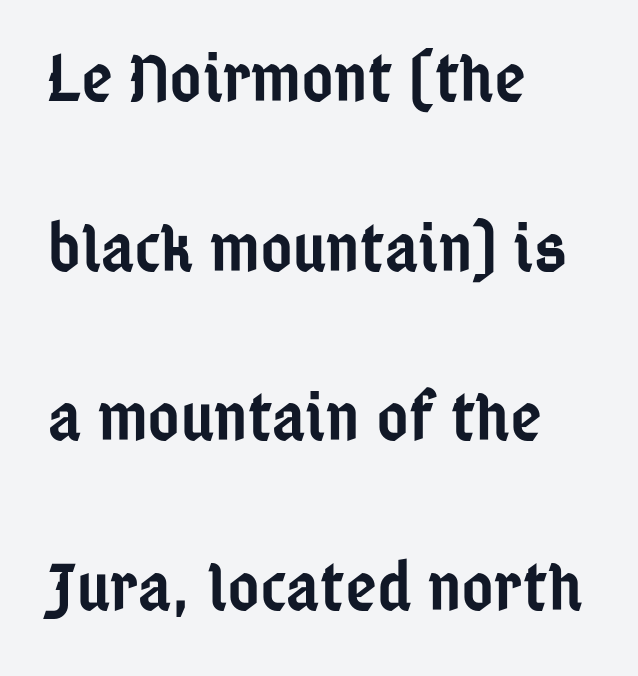
{"serif": "no", "italic": "no", "bold": "semi", "weight": "semibold", "width": "condensed", "stroke_contrast": "low", "x_height": "medium", "monospaced": "no", "underline": "no", "align": "left", "line_spacing": "loose", "line_spacing_ratio": 2.46, "letter_spacing": "normal", "letter_spacing_em": 0.0, "glyph_px": 69}
